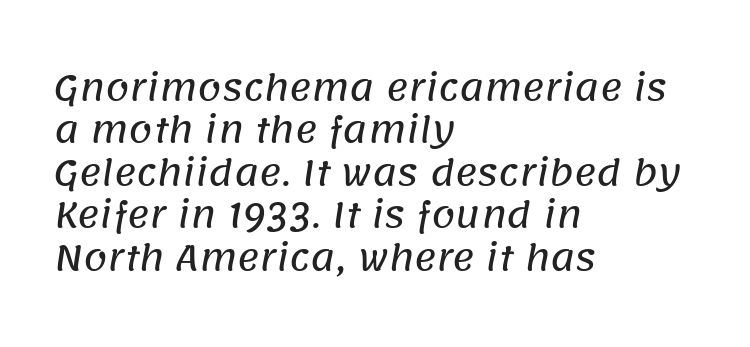
What kind of face is this? One without serifs — a sans. Baseline-to-baseline distance is the conventional proportion of letter height. If you drew a ruler down the left edge, every line would touch it. The words here are not underlined. Note the varied advance widths — an 'i' is clearly narrower than an 'm'.
